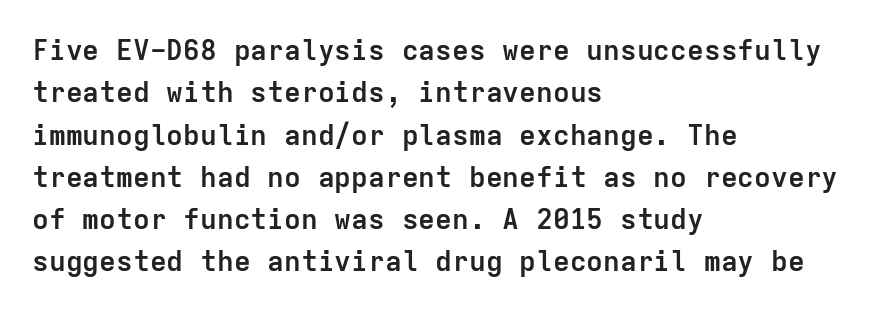
{"serif": "no", "italic": "no", "bold": "yes", "weight": "semibold", "width": "normal", "stroke_contrast": "low", "x_height": "medium", "monospaced": "yes", "underline": "no", "align": "left", "line_spacing": "normal", "line_spacing_ratio": 1.51, "letter_spacing": "normal", "letter_spacing_em": 0.0, "glyph_px": 28}
